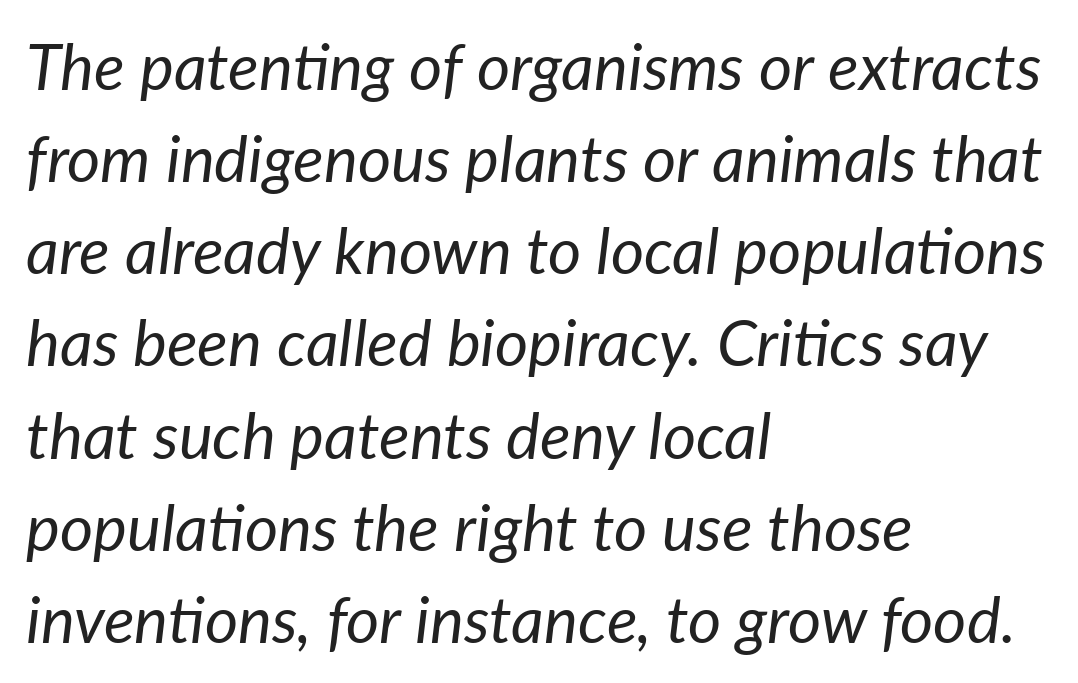
This block has exactly the height ordinary leading produces. The lettering tilts uniformly, giving the passage an italic look. Note the varied advance widths — an 'i' is clearly narrower than an 'm'. The setting favours the left margin, as ordinary paragraphs usually do. Ink coverage per letter is moderate at most. The line texture is even and compact thanks to regular tracking.
